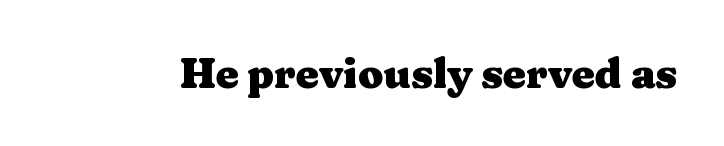
The image shows 41 px heavy, wide serif type, upright; set normal letter spacing, not underlined; medium stroke contrast and a medium x-height.
